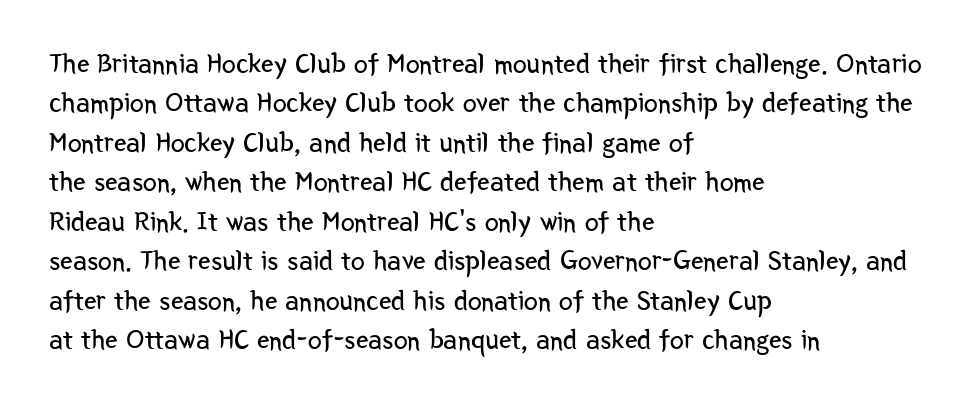
Q: Is the text bold? A: No.
Q: Is the text italic (slanted)? A: No, it is upright.
Q: Is the typeface a serif or a sans-serif typeface? A: Sans-serif.
Q: Is the text underlined? A: No.
Q: How is the paragraph aligned? A: Left-aligned.
Q: Is the spacing between letters normal or unusually wide? A: Normal.
Q: Is the spacing between lines tight, normal or loose? A: Normal.
Q: Width (condensed, normal, or wide)? A: Condensed.
Q: Stroke contrast? A: Low.
Q: x-height? A: Medium.
Q: Monospaced? A: No.
